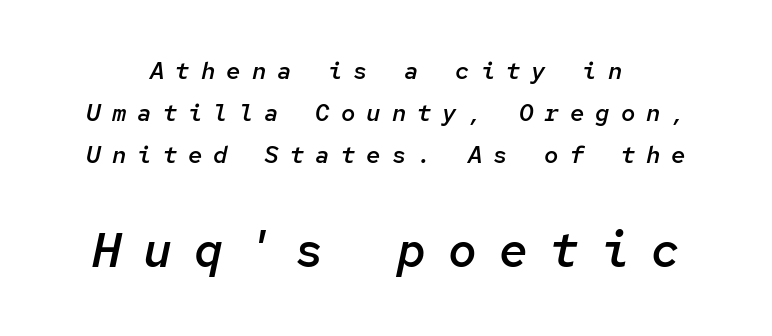
Q: Is the text bold? A: Semi-bold.
Q: Is the text italic (slanted)? A: Yes, it leans right by about 12 degrees.
Q: Is the text underlined? A: No.
Q: How is the paragraph aligned? A: Centered.
Q: Is the spacing between letters normal or unusually wide? A: Unusually wide.
Q: Which block of text is set in a larger size, the first (top) or the second (bottom)? A: The second (bottom) one.
Q: Width (condensed, normal, or wide)? A: Normal.
Q: Stroke contrast? A: Low.
Q: x-height? A: Medium.
Q: Monospaced? A: Yes.
